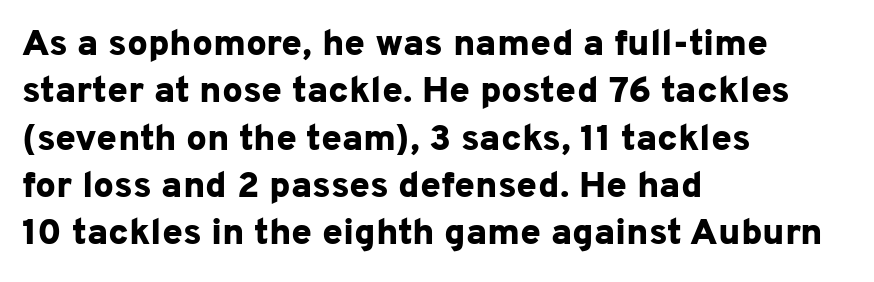
Q: Is the text bold? A: Yes.
Q: Is the text italic (slanted)? A: No, it is upright.
Q: Is the typeface a serif or a sans-serif typeface? A: Sans-serif.
Q: Is the text underlined? A: No.
Q: How is the paragraph aligned? A: Left-aligned.
Q: Is the spacing between letters normal or unusually wide? A: Normal.
Q: Is the spacing between lines tight, normal or loose? A: Normal.
Q: Width (condensed, normal, or wide)? A: Normal.
Q: Stroke contrast? A: Low.
Q: x-height? A: Medium.
Q: Monospaced? A: No.
